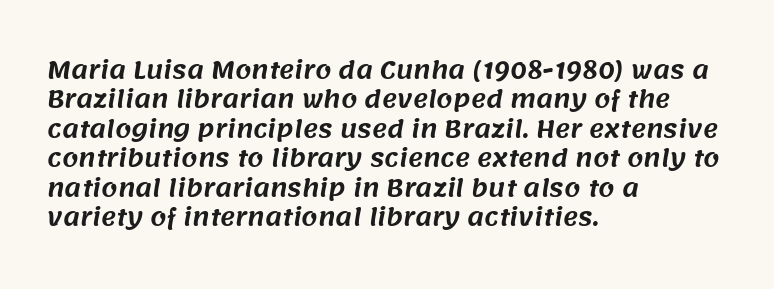
The baseline area is clear. In CSS terms this would be text-align: left. In terms of letterspacing, this is plain default setting. Interline gaps are of average width in this sample.
